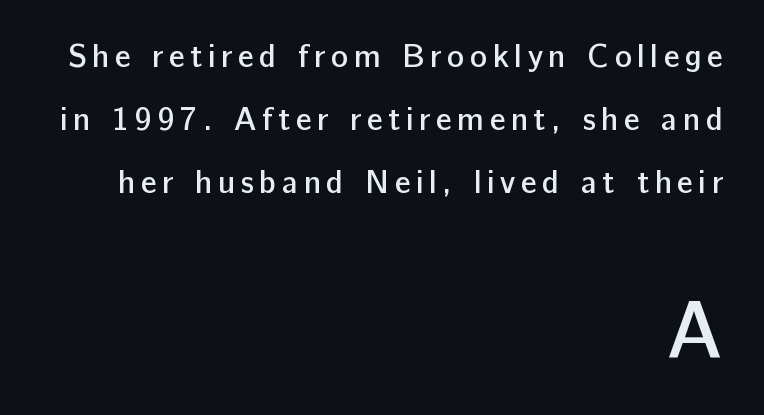
These lines are composed in type without serifs. Semibold letterforms, between regular and bold. Visually the block forms a straight wall on the right and a jagged coastline on the left. Each new line begins a long way beneath the previous one. Plain, unruled lines of type. Style check: upright.
